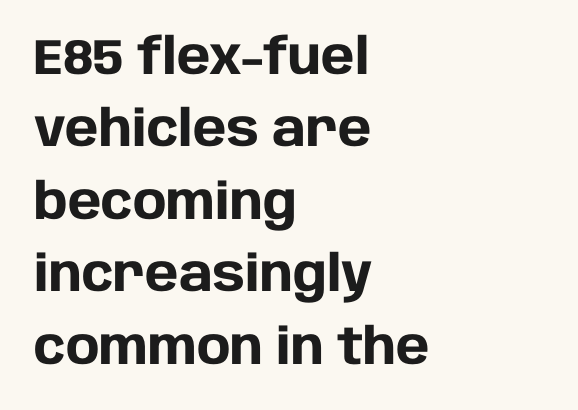
The image shows 50 px heavy sans-serif type, upright; set left-aligned, normal line spacing (1.45x), normal letter spacing, not underlined; low stroke contrast and a large x-height.
